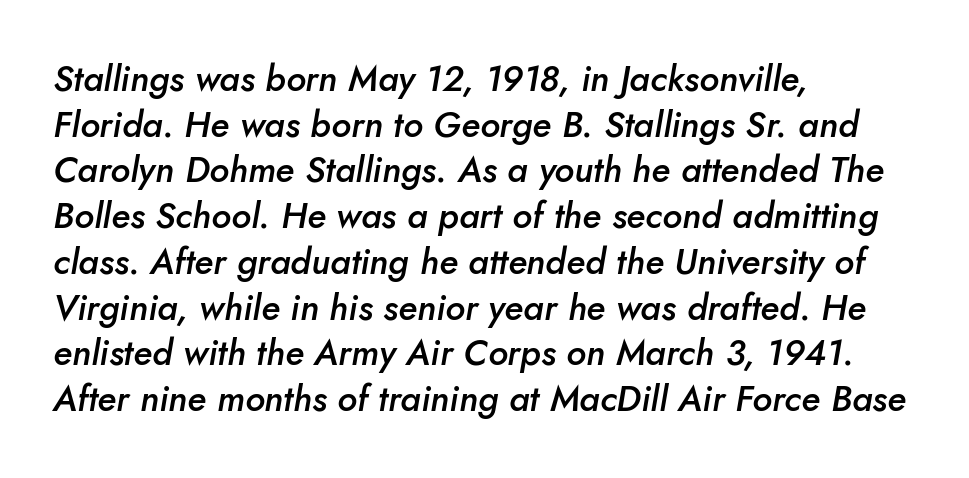
Q: Is the text bold? A: Semi-bold.
Q: Is the text italic (slanted)? A: Yes, it leans right by about 10 degrees.
Q: Is the text underlined? A: No.
Q: How is the paragraph aligned? A: Left-aligned.
Q: Is the spacing between letters normal or unusually wide? A: Normal.
Q: Is the spacing between lines tight, normal or loose? A: Normal.
Q: Width (condensed, normal, or wide)? A: Normal.
Q: Stroke contrast? A: Low.
Q: x-height? A: Small.
Q: Monospaced? A: No.
